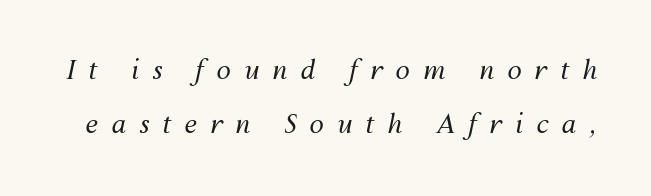
Is the letter spacing exaggerated? Yes — the characters are pushed far apart. Weight: not bold — regular or lighter. Underline: absent. Would a proofreader flag this as italicized? Yes.
